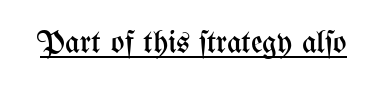
{"italic": "no", "bold": "no", "weight": "regular", "width": "condensed", "stroke_contrast": "medium", "x_height": "medium", "monospaced": "no", "underline": "yes", "letter_spacing": "normal", "letter_spacing_em": 0.0, "glyph_px": 32}
